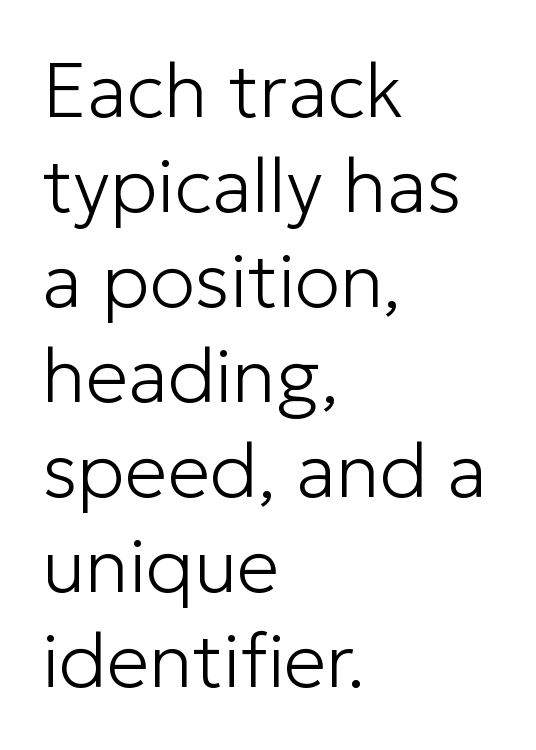
{"serif": "no", "italic": "no", "bold": "no", "weight": "light", "width": "normal", "stroke_contrast": "low", "x_height": "medium", "monospaced": "no", "underline": "no", "align": "left", "line_spacing": "normal", "line_spacing_ratio": 1.25, "letter_spacing": "normal", "letter_spacing_em": 0.0, "glyph_px": 76}
